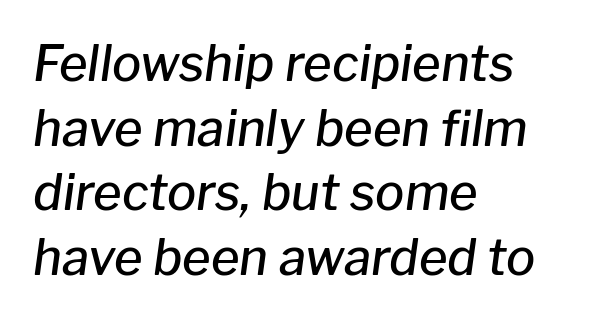
Q: Is the text bold? A: Semi-bold.
Q: Is the text italic (slanted)? A: Yes, it leans right by about 8 degrees.
Q: Is the text underlined? A: No.
Q: How is the paragraph aligned? A: Left-aligned.
Q: Is the spacing between letters normal or unusually wide? A: Normal.
Q: Is the spacing between lines tight, normal or loose? A: Normal.
Q: Width (condensed, normal, or wide)? A: Normal.
Q: Stroke contrast? A: Low.
Q: x-height? A: Medium.
Q: Monospaced? A: No.
